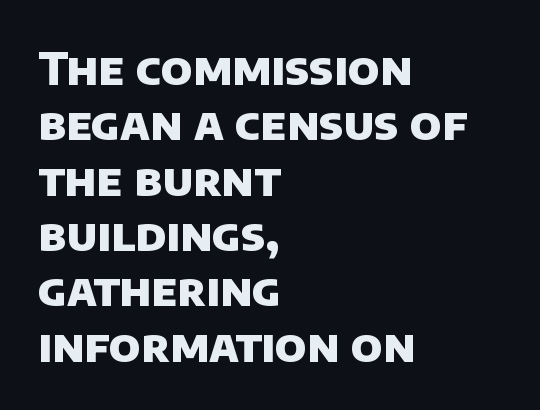
The image shows 45 px heavy sans-serif type; set left-aligned, line spacing 1.23x, normal letter spacing, not underlined; low stroke contrast and a large x-height.
